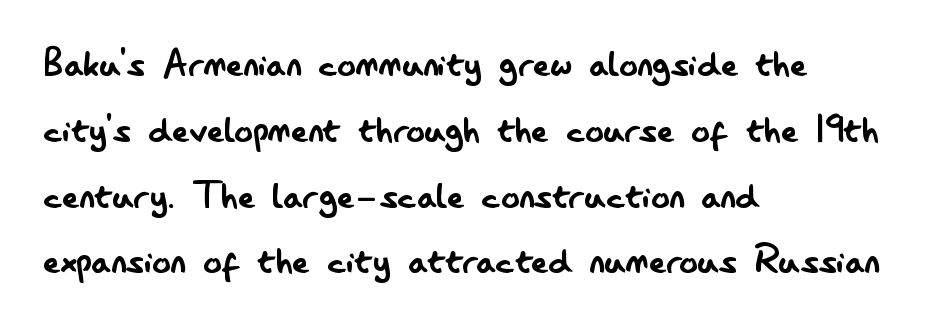
The image shows 46 px regular-weight, condensed sans-serif type, upright; set left-aligned, normal line spacing (1.43x), normal letter spacing, not underlined; low stroke contrast and a small x-height.
